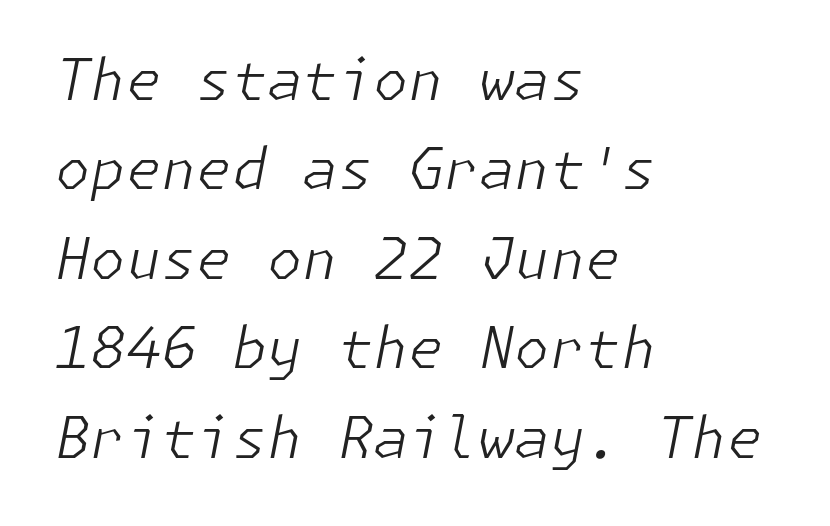
The image shows 57 px light type, italic (leaning right); set left-aligned, normal line spacing (1.57x), normal letter spacing, not underlined; low stroke contrast and a medium x-height.
